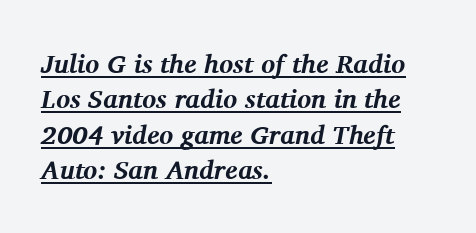
Q: Is the text bold? A: Yes.
Q: Is the text italic (slanted)? A: Yes, it leans right by about 11 degrees.
Q: Is the text underlined? A: Yes.
Q: How is the paragraph aligned? A: Left-aligned.
Q: Is the spacing between letters normal or unusually wide? A: Normal.
Q: Is the spacing between lines tight, normal or loose? A: Normal.
